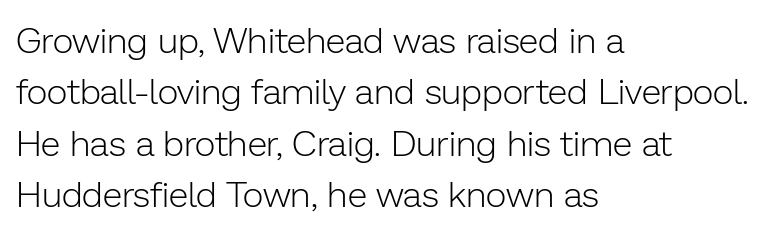
Q: Is the text bold? A: No.
Q: Is the text italic (slanted)? A: No, it is upright.
Q: Is the typeface a serif or a sans-serif typeface? A: Sans-serif.
Q: Is the text underlined? A: No.
Q: How is the paragraph aligned? A: Left-aligned.
Q: Is the spacing between letters normal or unusually wide? A: Normal.
Q: Is the spacing between lines tight, normal or loose? A: Normal.
Q: Width (condensed, normal, or wide)? A: Normal.
Q: Stroke contrast? A: Low.
Q: x-height? A: Medium.
Q: Monospaced? A: No.
